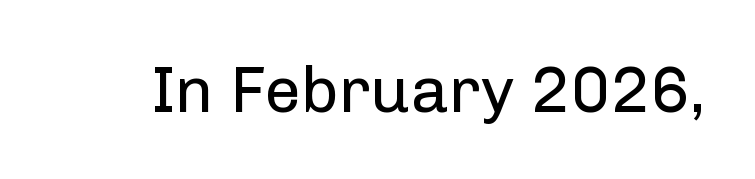
{"serif": "no", "italic": "no", "bold": "no", "weight": "regular", "width": "normal", "stroke_contrast": "low", "x_height": "medium", "monospaced": "no", "underline": "no", "letter_spacing": "normal", "letter_spacing_em": 0.0, "glyph_px": 65}
